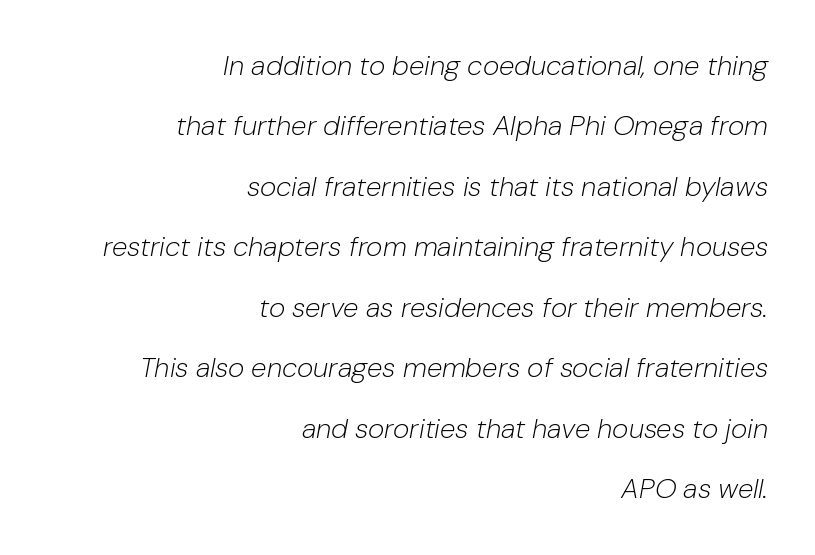
The image shows 28 px light type, italic (leaning right); set right-aligned, loose line spacing (2.16x), normal letter spacing, not underlined; low stroke contrast and a medium x-height.
